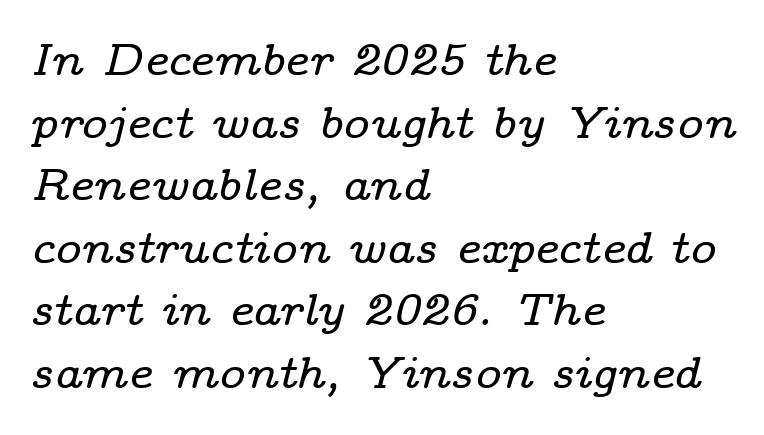
The image shows 45 px wide serif type, italic (leaning right); set left-aligned, normal line spacing (1.39x), normal letter spacing, not underlined; low stroke contrast and a medium x-height.
